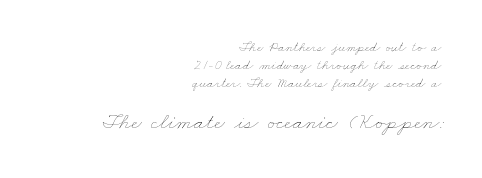
Q: Is the text bold? A: No.
Q: Is the text underlined? A: No.
Q: How is the paragraph aligned? A: Right-aligned.
Q: Is the spacing between letters normal or unusually wide? A: Normal.
Q: Is the spacing between lines tight, normal or loose? A: Normal.
Q: Which block of text is set in a larger size, the first (top) or the second (bottom)? A: The second (bottom) one.
